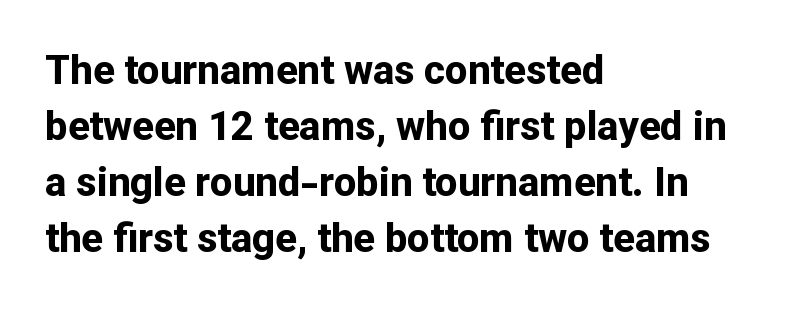
{"serif": "no", "italic": "no", "bold": "yes", "weight": "bold", "width": "normal", "stroke_contrast": "low", "x_height": "medium", "monospaced": "no", "underline": "no", "align": "left", "line_spacing": "normal", "line_spacing_ratio": 1.4, "letter_spacing": "normal", "letter_spacing_em": 0.0, "glyph_px": 40}
